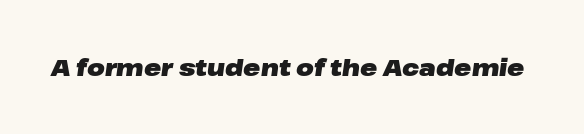
You'd pick this weight for a headline — it's a proper bold. This sample uses plain, unmodified letter spacing. The area under the type is left untouched. Style check: oblique.
